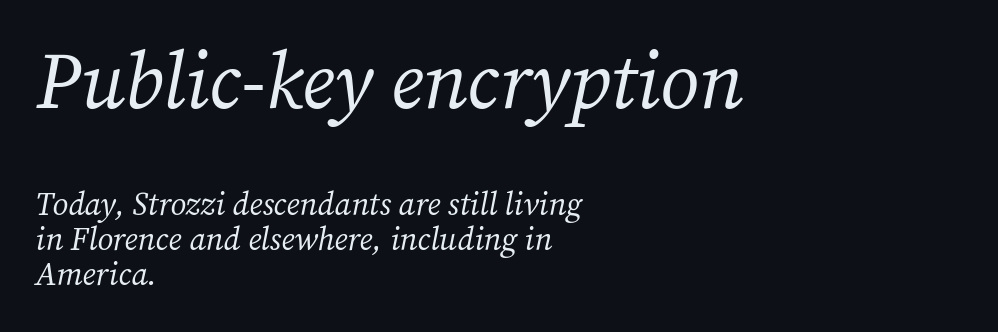
The image shows 79 px regular-weight serif type, italic (leaning right); set left-aligned, tight line spacing (1.1x), normal letter spacing, not underlined; the first (top) block is 2.47x larger; medium stroke contrast and a medium x-height.
